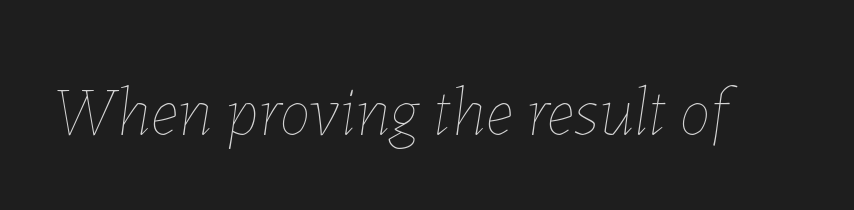
Q: Is the text bold? A: No.
Q: Is the text italic (slanted)? A: Yes, it leans right by about 7 degrees.
Q: Is the text underlined? A: No.
Q: Is the spacing between letters normal or unusually wide? A: Normal.
Q: Width (condensed, normal, or wide)? A: Normal.
Q: Stroke contrast? A: Low.
Q: x-height? A: Medium.
Q: Monospaced? A: No.
